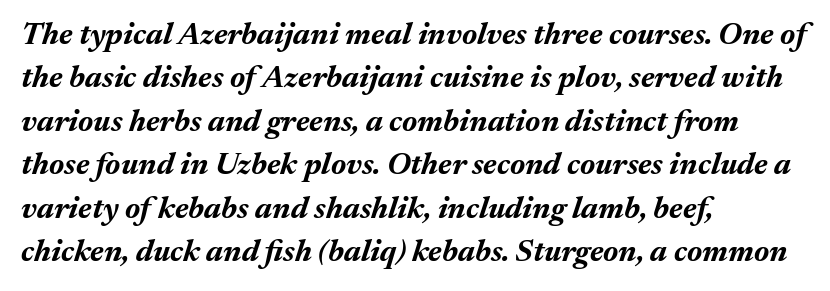
The image shows 31 px bold type, italic (leaning right); set left-aligned, normal line spacing (1.4x), normal letter spacing, not underlined; medium stroke contrast and a medium x-height.
